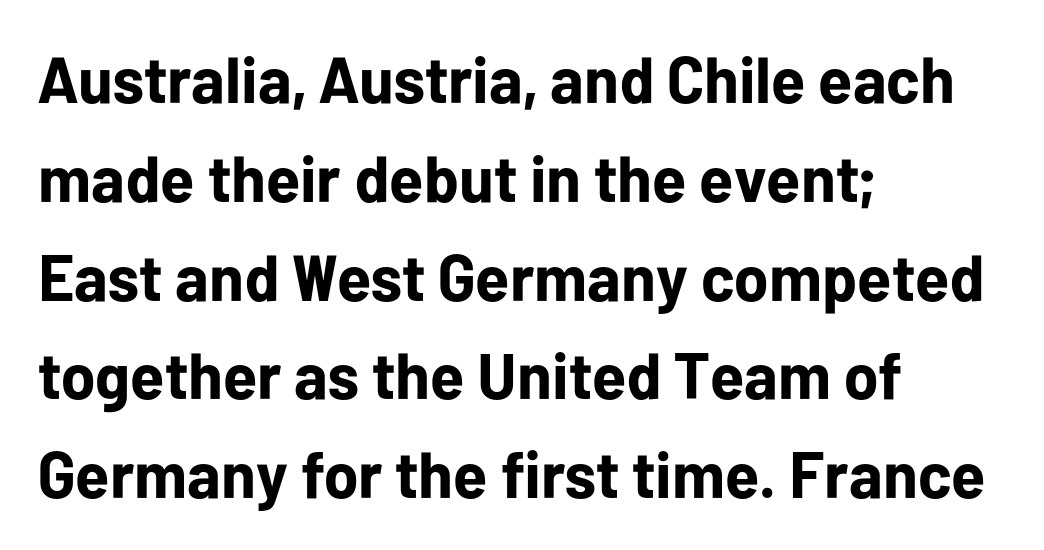
{"serif": "no", "italic": "no", "bold": "yes", "weight": "bold", "width": "normal", "stroke_contrast": "low", "x_height": "medium", "monospaced": "no", "underline": "no", "align": "left", "line_spacing": "normal", "line_spacing_ratio": 1.52, "letter_spacing": "normal", "letter_spacing_em": 0.0, "glyph_px": 65}
